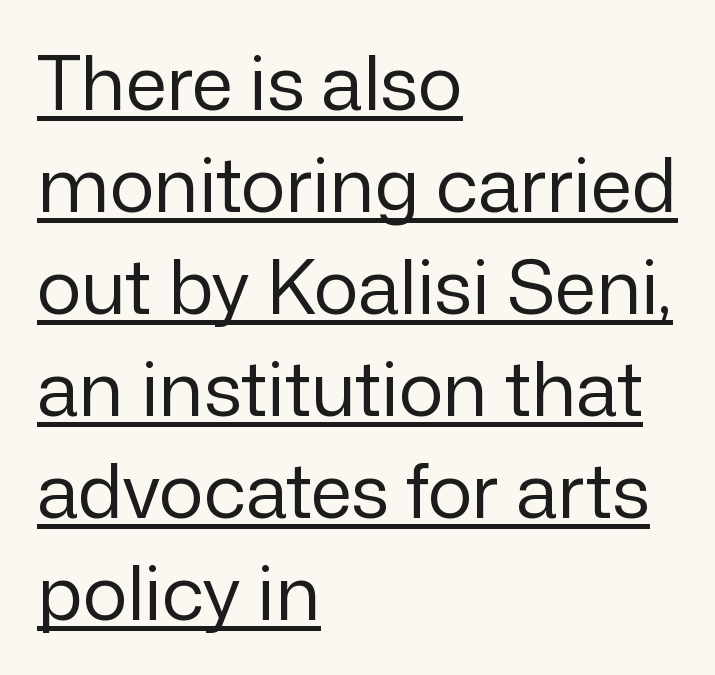
The image shows 75 px regular-weight sans-serif type, upright; set left-aligned, normal line spacing (1.36x), normal letter spacing, underlined; low stroke contrast and a medium x-height.
